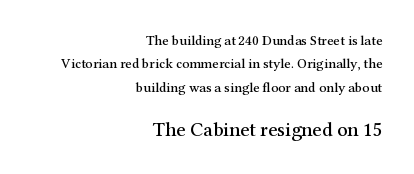
{"italic": "no", "underline": "no", "align": "right", "line_spacing": "normal", "line_spacing_ratio": 1.67, "letter_spacing": "normal", "letter_spacing_em": 0.0, "larger_block": "second", "size_ratio": 1.43, "glyph_px": 20}
